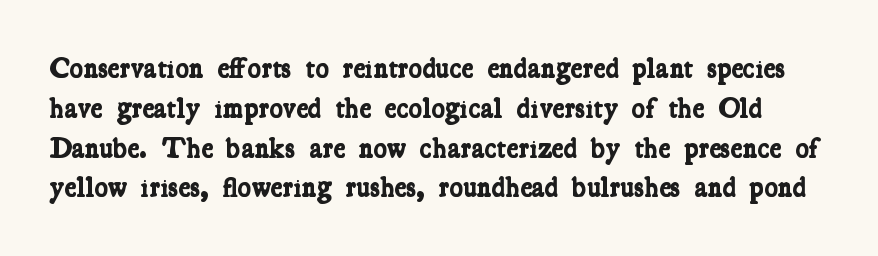
The image shows 28 px bold, condensed serif type; set normal line spacing (1.42x), normal letter spacing, not underlined; low stroke contrast and a medium x-height.
